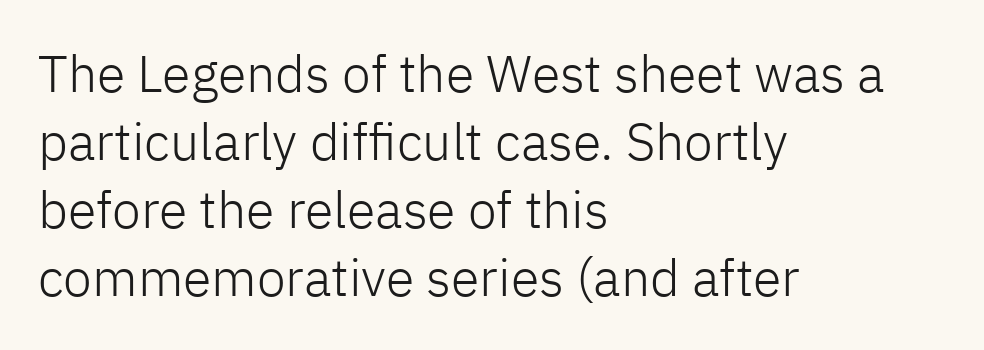
The space between consecutive lines is moderate. Does the type have serifs? No, each stem ends abruptly. Only glyphs here, with clear space below each row. What stands out about the letter spacing? Nothing — it is the standard amount. The strokes are not fattened; the text isn't bold. Quick note: not italic, upright.
